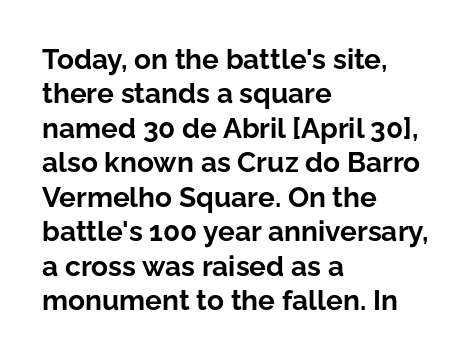
Q: Is the text bold? A: Yes.
Q: Is the text italic (slanted)? A: No, it is upright.
Q: Is the typeface a serif or a sans-serif typeface? A: Sans-serif.
Q: Is the text underlined? A: No.
Q: How is the paragraph aligned? A: Left-aligned.
Q: Is the spacing between letters normal or unusually wide? A: Normal.
Q: Width (condensed, normal, or wide)? A: Normal.
Q: Stroke contrast? A: Low.
Q: x-height? A: Medium.
Q: Monospaced? A: No.
